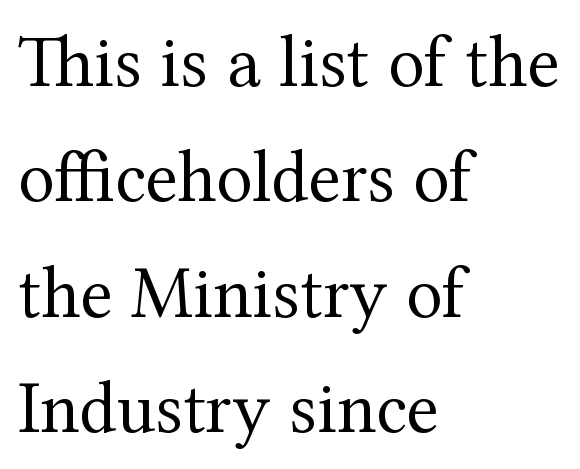
Q: Is the text bold? A: No.
Q: Is the text italic (slanted)? A: No, it is upright.
Q: Is the typeface a serif or a sans-serif typeface? A: Serif.
Q: Is the text underlined? A: No.
Q: How is the paragraph aligned? A: Left-aligned.
Q: Is the spacing between letters normal or unusually wide? A: Normal.
Q: Is the spacing between lines tight, normal or loose? A: Normal.
Q: Width (condensed, normal, or wide)? A: Normal.
Q: Stroke contrast? A: Medium.
Q: x-height? A: Medium.
Q: Monospaced? A: No.
